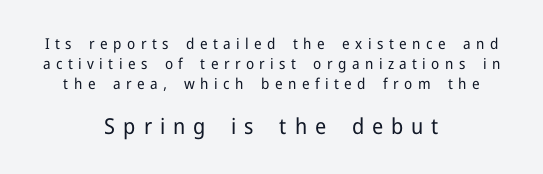
Q: Is the text bold? A: No.
Q: Is the text italic (slanted)? A: No, it is upright.
Q: Is the text underlined? A: No.
Q: How is the paragraph aligned? A: Centered.
Q: Is the spacing between letters normal or unusually wide? A: Unusually wide.
Q: Is the spacing between lines tight, normal or loose? A: Normal.
Q: Which block of text is set in a larger size, the first (top) or the second (bottom)? A: The second (bottom) one.
